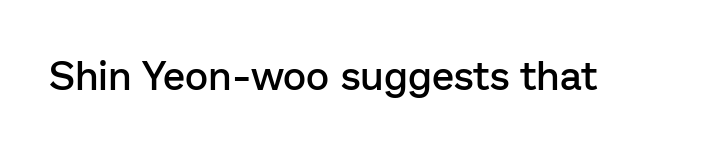
The image shows 40 px semibold sans-serif type, upright; set normal letter spacing, not underlined; low stroke contrast and a medium x-height.
